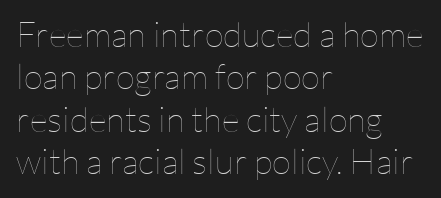
These lines are rendered in a variable-pitch font. Bold? No — there's no thickening of the strokes. If you drew a line through each stem, it would be perfectly vertical. Teacher's note: observe the even left margin — that is flush-left alignment. The string is rendered with underlining switched off.
